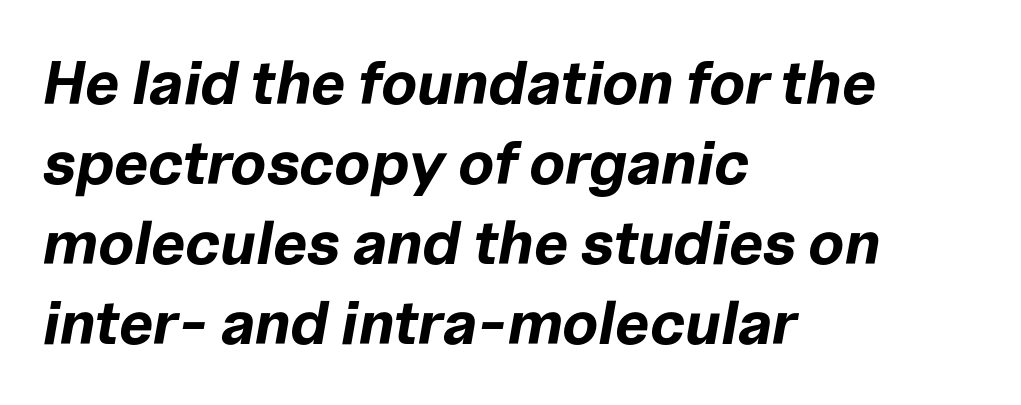
The space directly below the letters is spotless. These words are printed bold, with thick strokes throughout. You could call the tracking neutral — neither tight nor loose. This sample uses an oblique cut, with every glyph tilted off the vertical.
